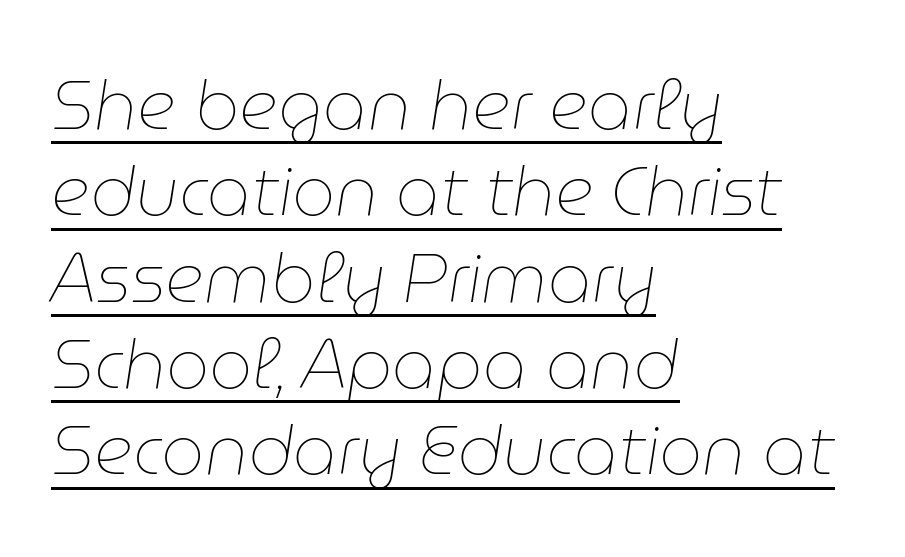
The image shows 68 px thin type, italic (leaning right); set left-aligned, normal line spacing (1.27x), normal letter spacing, underlined; low stroke contrast and a medium x-height.
